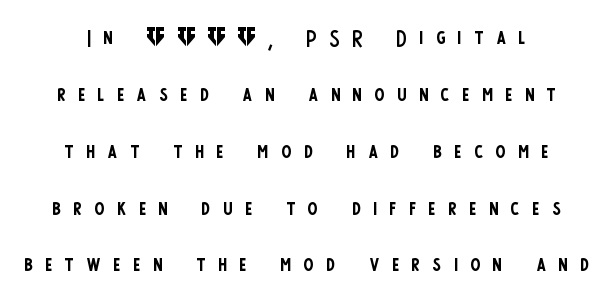
Q: Is the text bold? A: No.
Q: Is the text italic (slanted)? A: No, it is upright.
Q: Is the typeface a serif or a sans-serif typeface? A: Sans-serif.
Q: Is the text underlined? A: No.
Q: Is the spacing between letters normal or unusually wide? A: Unusually wide.
Q: Is the spacing between lines tight, normal or loose? A: Loose.
Q: Width (condensed, normal, or wide)? A: Condensed.
Q: Stroke contrast? A: Low.
Q: x-height? A: Large.
Q: Monospaced? A: No.
